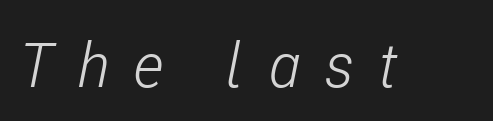
{"italic": "yes", "lean": "right", "slant_degrees": 11, "bold": "no", "weight": "light", "width": "condensed", "stroke_contrast": "low", "x_height": "medium", "monospaced": "no", "underline": "no", "letter_spacing": "wide", "letter_spacing_em": 0.4, "glyph_px": 61}
